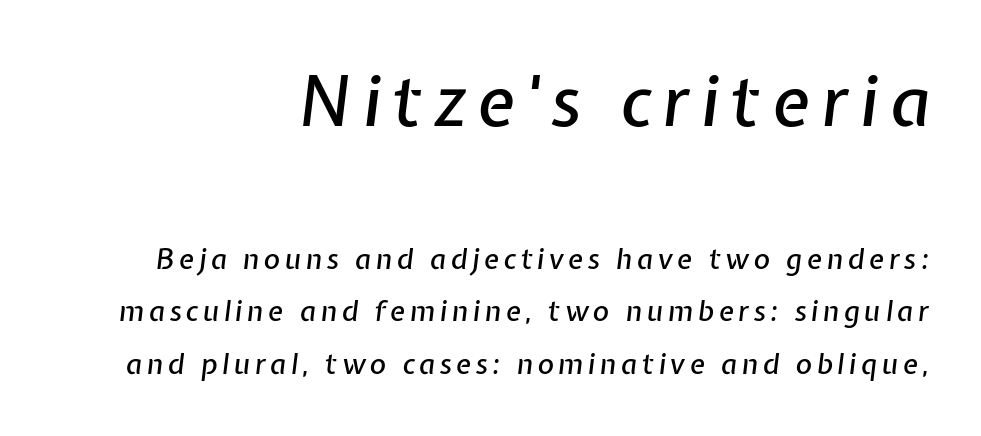
Q: Is the text italic (slanted)? A: Yes, it leans right by about 7 degrees.
Q: Is the text underlined? A: No.
Q: How is the paragraph aligned? A: Right-aligned.
Q: Which block of text is set in a larger size, the first (top) or the second (bottom)? A: The first (top) one.
Q: Width (condensed, normal, or wide)? A: Normal.
Q: Stroke contrast? A: Low.
Q: x-height? A: Medium.
Q: Monospaced? A: No.
